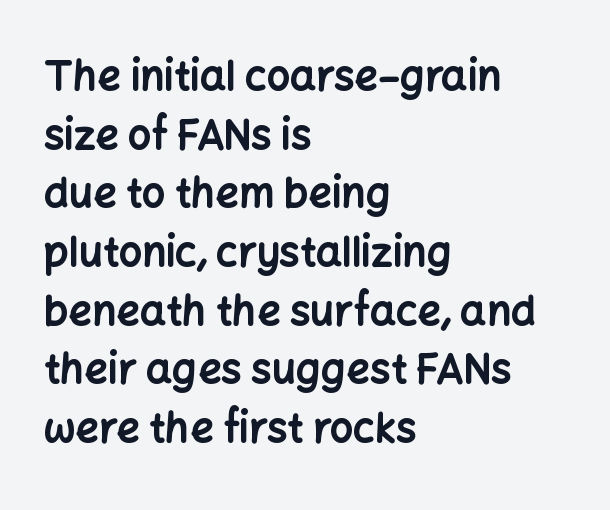
How heavy is the stroke? Heavy — this is a bold. Notice how descenders clear the ascenders below comfortably — that's standard leading. Each letter keeps its own natural width here, so spacing adapts to shape. Short and long lines alike share a common starting point at left.
